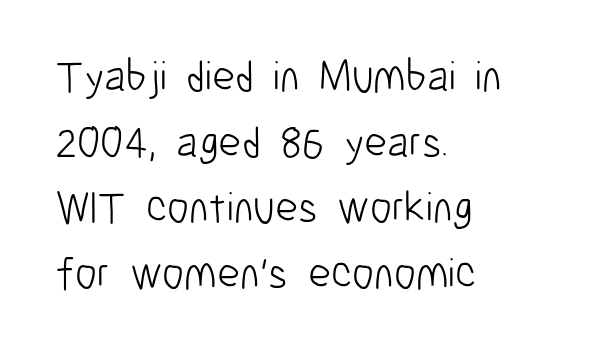
{"serif": "no", "italic": "no", "bold": "no", "weight": "light", "width": "condensed", "stroke_contrast": "low", "x_height": "medium", "monospaced": "no", "underline": "no", "align": "left", "line_spacing": "normal", "line_spacing_ratio": 1.49, "letter_spacing": "normal", "letter_spacing_em": 0.0, "glyph_px": 44}
